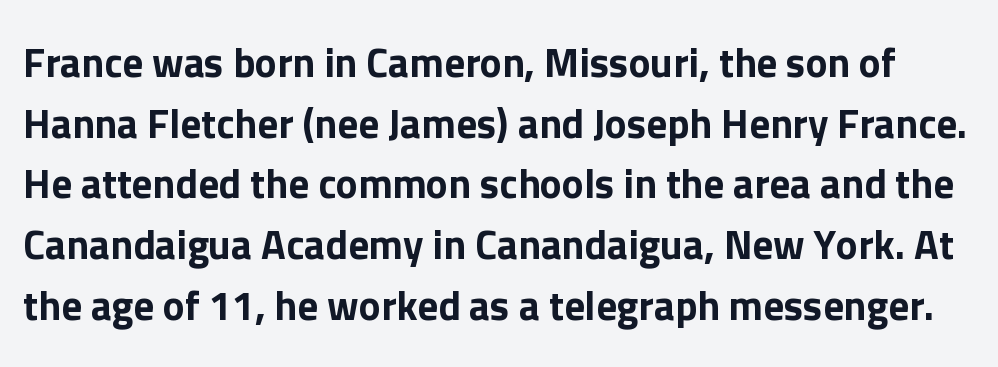
{"serif": "no", "italic": "no", "width": "normal", "stroke_contrast": "low", "x_height": "medium", "monospaced": "no", "underline": "no", "line_spacing": "normal", "line_spacing_ratio": 1.48, "letter_spacing": "normal", "letter_spacing_em": 0.0, "glyph_px": 41}
